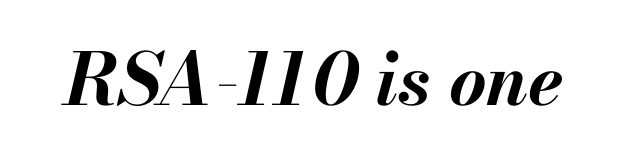
The passage shown leans; its letterforms are oblique. These lines are rendered in a variable-pitch font. The horizontal fit of the characters is conventional and even. A bare baseline throughout the passage.
